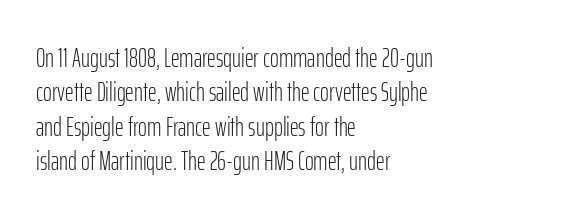
The image shows 27 px text type, upright; set left-aligned, normal line spacing (1.27x), normal letter spacing, not underlined.
